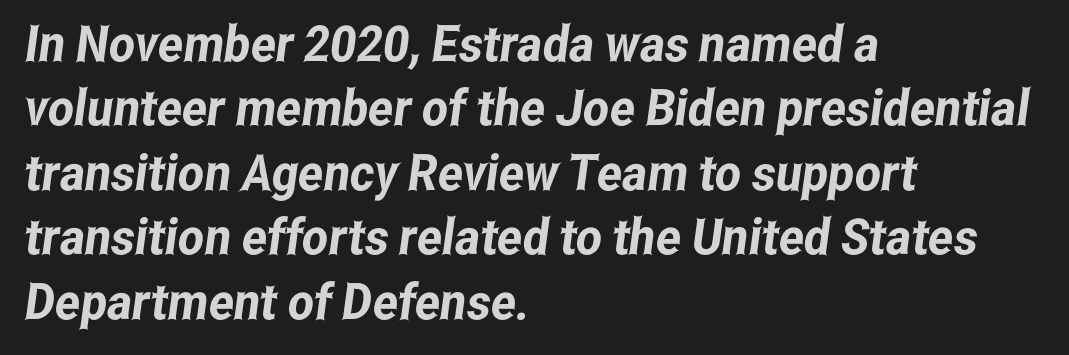
{"serif": "no", "width": "condensed", "stroke_contrast": "low", "x_height": "medium", "monospaced": "no", "underline": "no", "align": "left", "line_spacing": "normal", "line_spacing_ratio": 1.29, "letter_spacing": "normal", "letter_spacing_em": 0.0, "glyph_px": 50}
